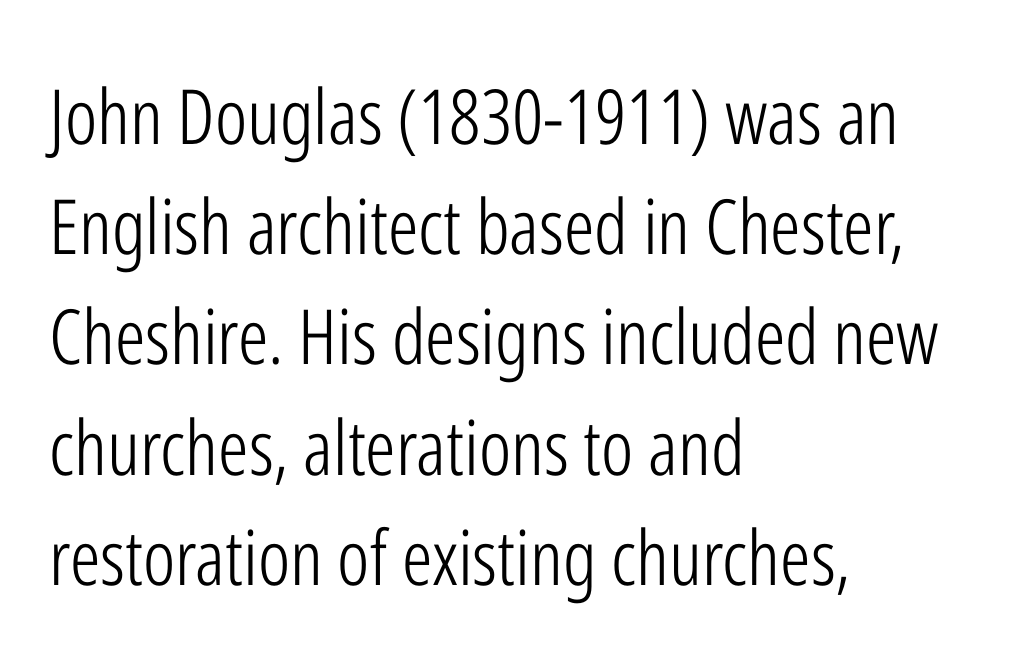
{"serif": "no", "italic": "no", "bold": "no", "weight": "light", "width": "condensed", "stroke_contrast": "low", "x_height": "medium", "monospaced": "no", "underline": "no", "align": "left", "line_spacing": "normal", "line_spacing_ratio": 1.45, "letter_spacing": "normal", "letter_spacing_em": 0.0, "glyph_px": 76}
